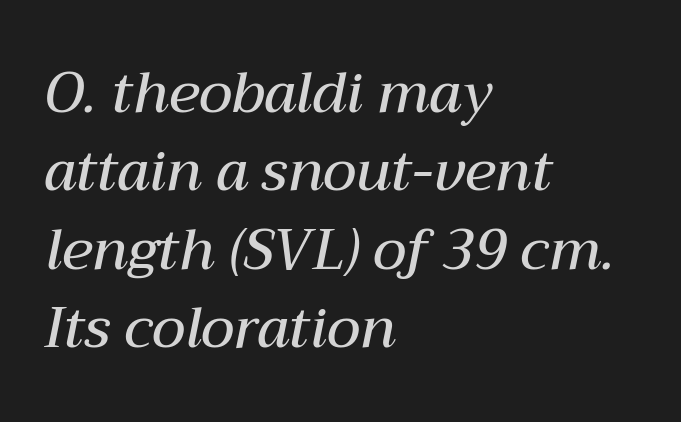
Q: Is the text bold? A: Semi-bold.
Q: Is the text italic (slanted)? A: Yes, it leans right by about 12 degrees.
Q: Is the text underlined? A: No.
Q: How is the paragraph aligned? A: Left-aligned.
Q: Is the spacing between letters normal or unusually wide? A: Normal.
Q: Is the spacing between lines tight, normal or loose? A: Normal.
Q: Width (condensed, normal, or wide)? A: Normal.
Q: Stroke contrast? A: Medium.
Q: x-height? A: Medium.
Q: Monospaced? A: No.
